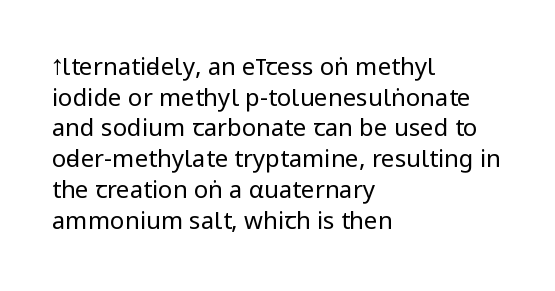
Is the type heavy? It reads as light-to-regular instead. Leftover space on each line is placed entirely after the last word. Characters follow at the spacing the type designer built in. The passage shown stacks its lines at a standard gap.
